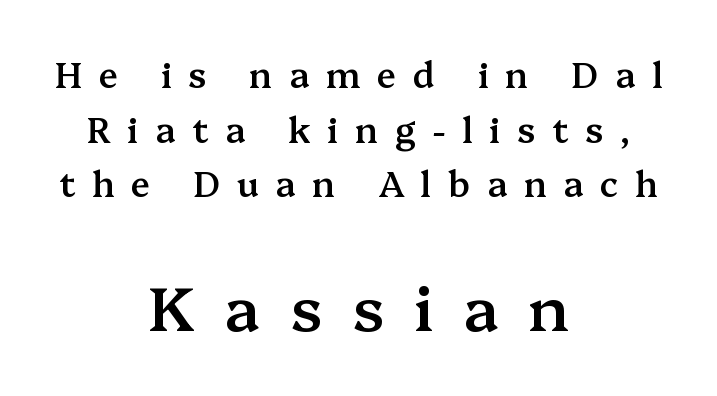
{"serif": "yes", "italic": "no", "bold": "semi", "weight": "semibold", "width": "normal", "stroke_contrast": "medium", "x_height": "medium", "monospaced": "no", "underline": "no", "align": "center", "line_spacing": "normal", "line_spacing_ratio": 1.56, "letter_spacing": "wide", "letter_spacing_em": 0.48, "larger_block": "second", "size_ratio": 1.77, "glyph_px": 62}
